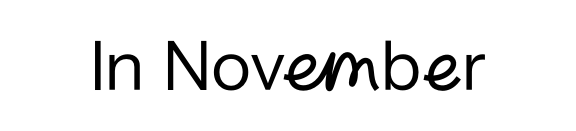
{"serif": "no", "italic": "no", "bold": "no", "weight": "regular", "width": "normal", "stroke_contrast": "low", "x_height": "medium", "monospaced": "no", "underline": "no", "align": "center", "letter_spacing": "normal", "letter_spacing_em": 0.0, "glyph_px": 74}
